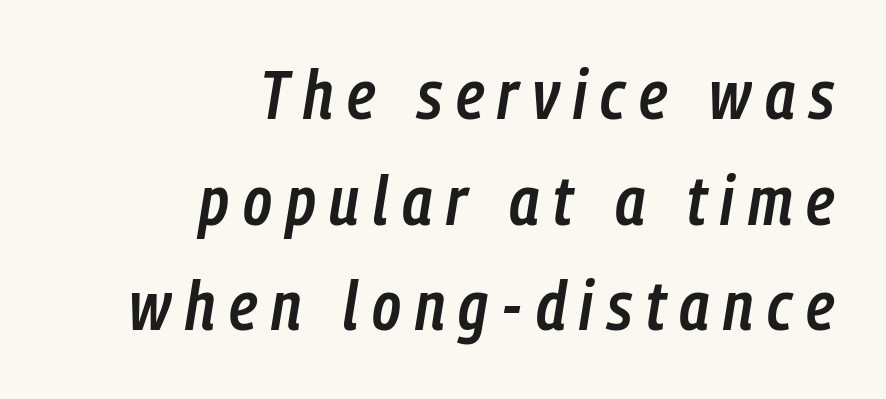
The image shows 69 px semibold, condensed type, italic (leaning right); set right-aligned, normal line spacing (1.53x), unusually wide letter spacing (+0.2 em), not underlined; low stroke contrast and a medium x-height.
